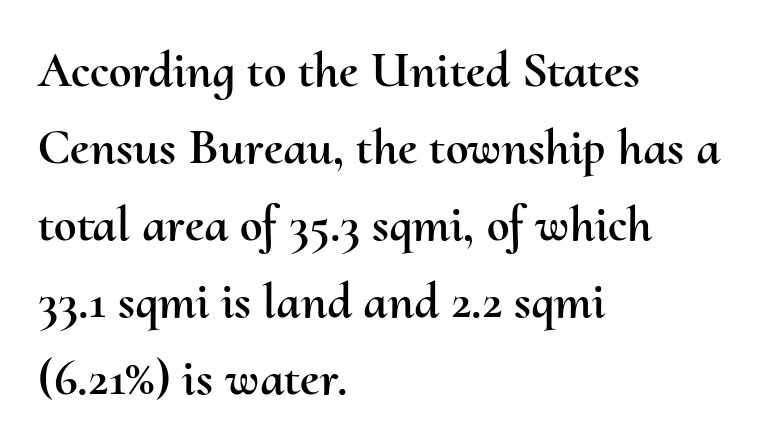
The font's upright variant was chosen for this text. Here the designer chose a conventional face with non-uniform glyph widths. Students, note that the glyphs here touch the page at normal intervals. One glance says typical: line gaps are just what's usual. The specimen omits any rule beneath the text block's lines.
